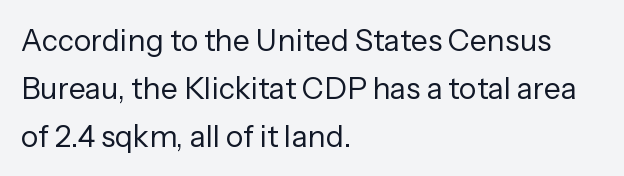
The image shows 30 px regular-weight sans-serif type, upright; set left-aligned, normal line spacing (1.6x), normal letter spacing, not underlined; low stroke contrast and a medium x-height.
